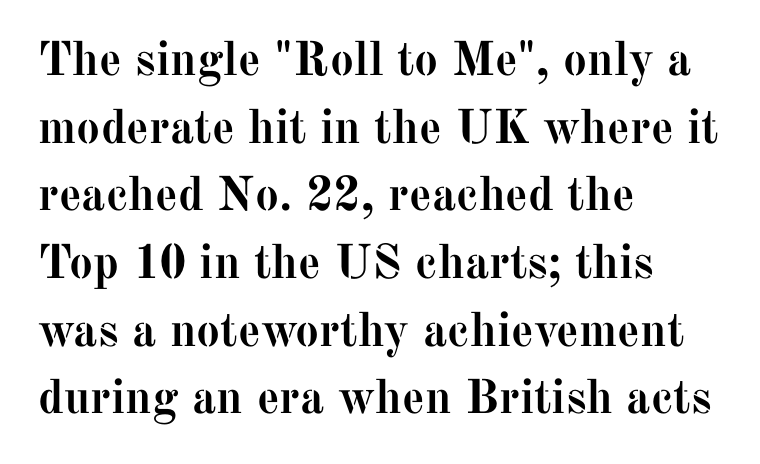
The image shows 48 px semibold serif type, upright; set left-aligned, normal line spacing (1.41x), normal letter spacing, not underlined; medium stroke contrast and a medium x-height.
